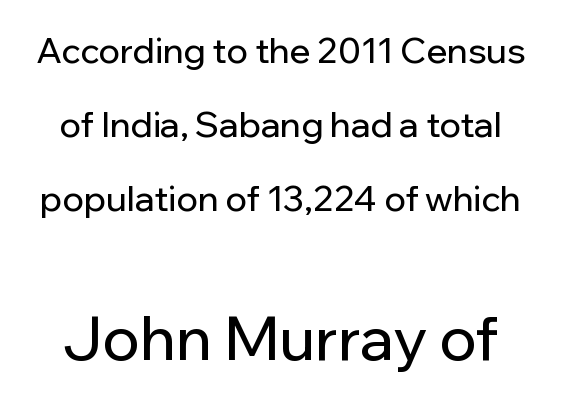
A typesetter would call this proportional, since set widths differ per character. Rule under the text: the space is simply empty. Serifs: no, the terminals of the letterforms are clean. The passage shown begins with its smaller block and ends with its larger one.
